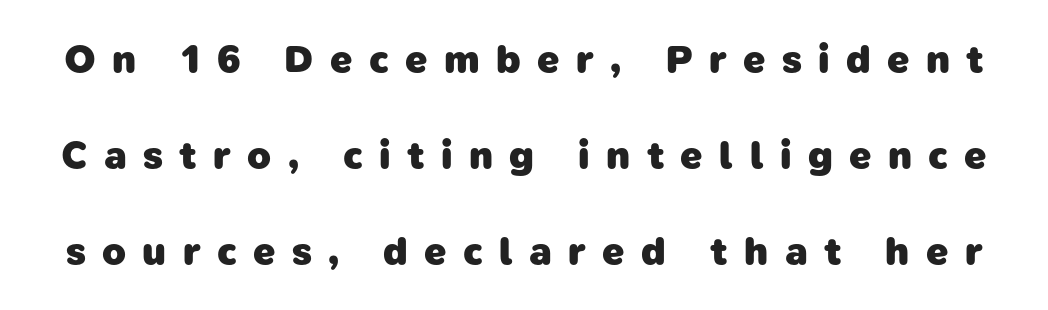
{"serif": "no", "bold": "yes", "weight": "heavy", "width": "normal", "stroke_contrast": "low", "x_height": "medium", "monospaced": "no", "underline": "no", "line_spacing": "loose", "line_spacing_ratio": 2.46, "letter_spacing": "wide", "letter_spacing_em": 0.42, "glyph_px": 39}
